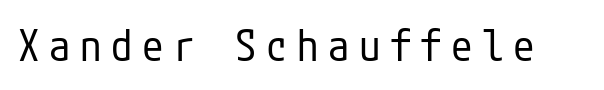
The image shows 43 px regular-weight, condensed sans-serif type, upright; set unusually wide letter spacing (+0.22 em), not underlined; low stroke contrast and a medium x-height.
